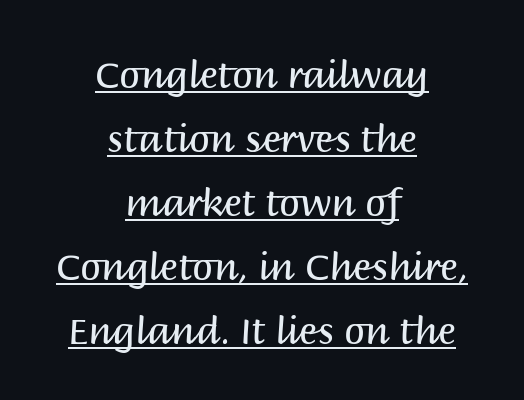
Q: Is the text bold? A: No.
Q: Is the text italic (slanted)? A: Yes.
Q: Is the typeface a serif or a sans-serif typeface? A: Sans-serif.
Q: Is the text underlined? A: Yes.
Q: How is the paragraph aligned? A: Centered.
Q: Is the spacing between letters normal or unusually wide? A: Normal.
Q: Width (condensed, normal, or wide)? A: Normal.
Q: Stroke contrast? A: Medium.
Q: x-height? A: Large.
Q: Monospaced? A: No.
